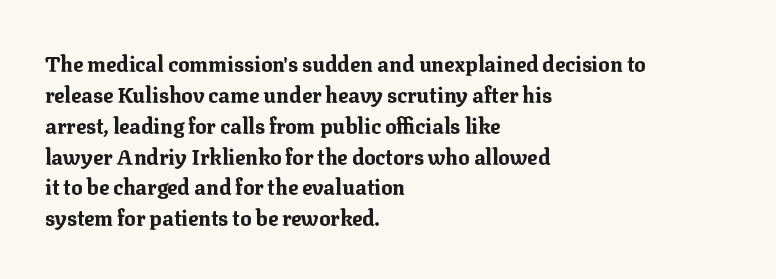
Posture: vertical. A classic flush-left, rag-right setting is used for this passage. Horizontal bands of white between lines are of average thickness. Each word holds together tightly as a unit, with standard inter-letter gaps. The font is running at its bold setting.
